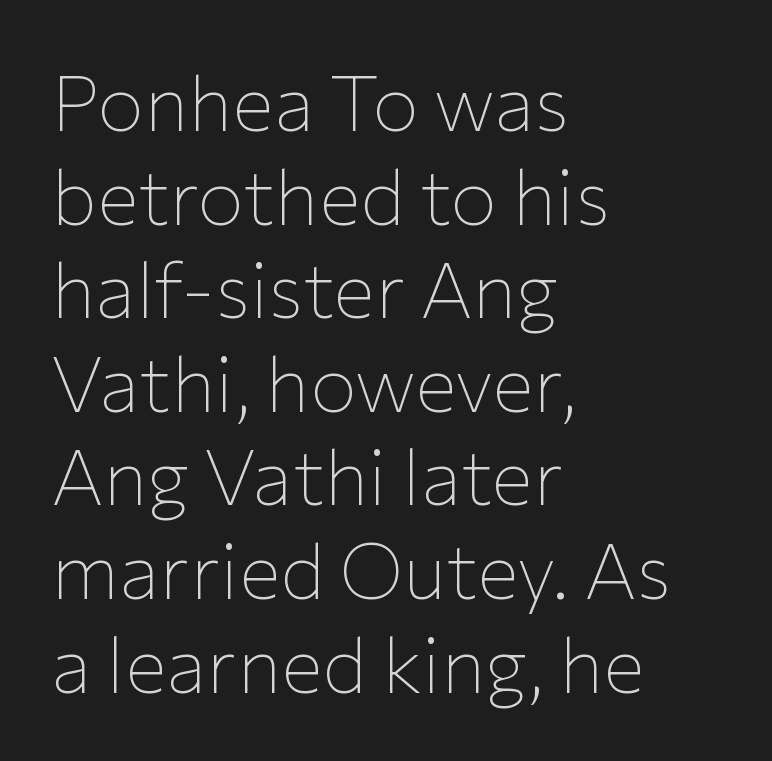
{"serif": "no", "italic": "no", "bold": "no", "weight": "thin", "width": "normal", "stroke_contrast": "low", "x_height": "medium", "monospaced": "no", "underline": "no", "align": "left", "line_spacing_ratio": 1.2, "letter_spacing": "normal", "letter_spacing_em": 0.0, "glyph_px": 78}
